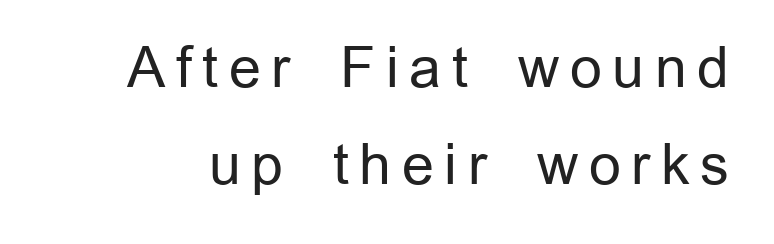
{"serif": "no", "italic": "no", "bold": "no", "weight": "regular", "width": "normal", "stroke_contrast": "low", "x_height": "medium", "monospaced": "no", "underline": "no", "line_spacing_ratio": 1.73, "glyph_px": 56}
